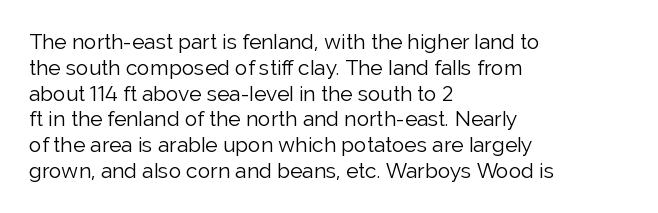
Visually the block forms a straight wall on the left and a jagged coastline on the right. This sample uses plain, unmodified letter spacing. The face looks like a standard text weight, possibly lighter. Check under the words: just untouched page. Does the lettering tilt? It doesn't — this is upright.
